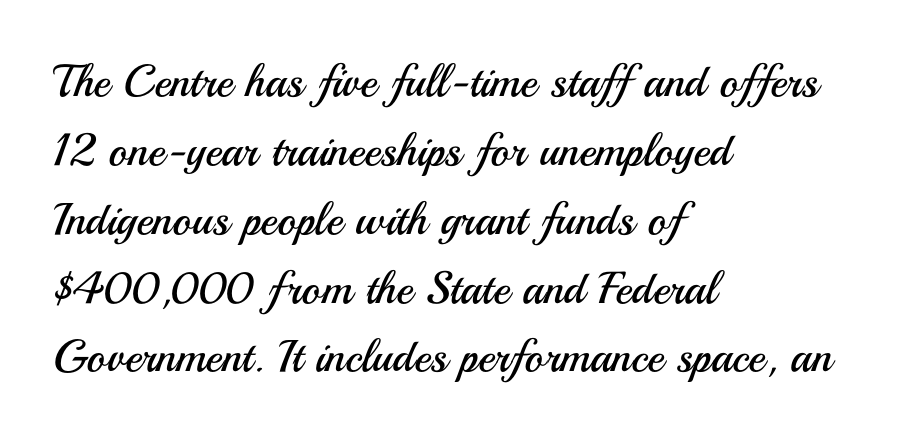
{"serif": "no", "bold": "no", "weight": "regular", "width": "normal", "stroke_contrast": "medium", "x_height": "small", "monospaced": "no", "underline": "no", "align": "left", "line_spacing": "normal", "line_spacing_ratio": 1.53, "letter_spacing": "normal", "letter_spacing_em": 0.0, "glyph_px": 45}
